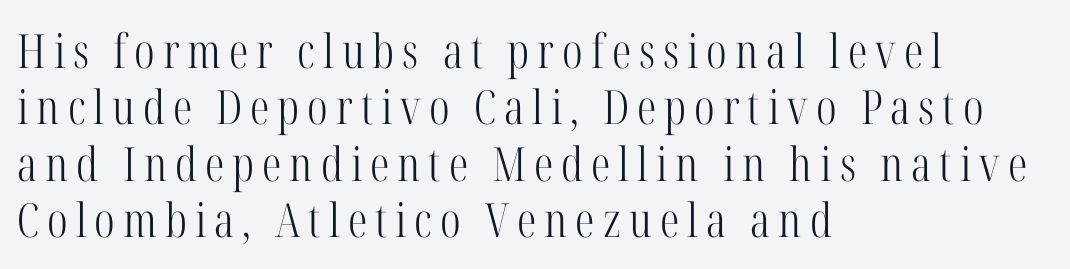
Q: Is the text bold? A: No.
Q: Is the text italic (slanted)? A: No, it is upright.
Q: Is the typeface a serif or a sans-serif typeface? A: Serif.
Q: Is the text underlined? A: No.
Q: How is the paragraph aligned? A: Left-aligned.
Q: Width (condensed, normal, or wide)? A: Condensed.
Q: Stroke contrast? A: High.
Q: x-height? A: Medium.
Q: Monospaced? A: No.
